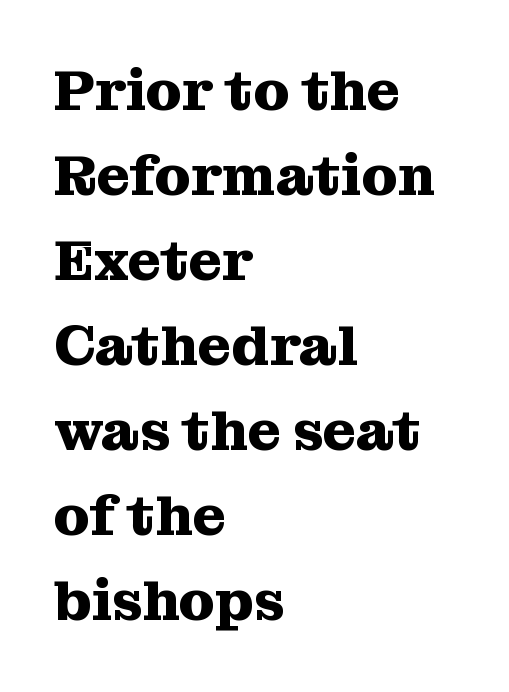
{"serif": "yes", "italic": "no", "bold": "yes", "weight": "heavy", "width": "normal", "stroke_contrast": "medium", "x_height": "medium", "monospaced": "no", "underline": "no", "align": "left", "line_spacing": "normal", "line_spacing_ratio": 1.49, "letter_spacing": "normal", "letter_spacing_em": 0.0, "glyph_px": 57}
